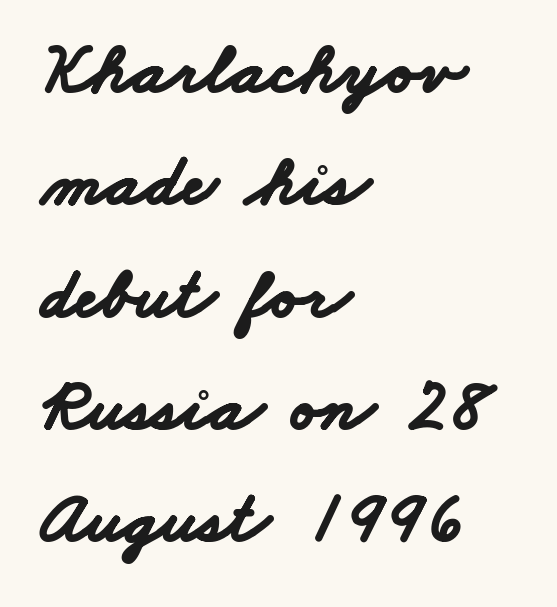
The image shows 72 px bold, wide sans-serif type; set left-aligned, normal line spacing (1.56x), normal letter spacing, not underlined; low stroke contrast and a small x-height.
